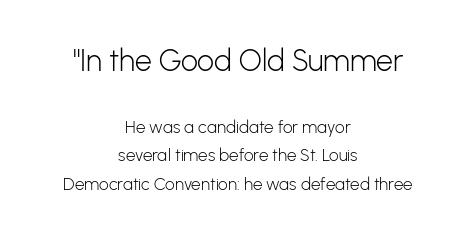
The image shows 30 px light sans-serif type, upright; set centered, normal line spacing (1.67x), normal letter spacing, not underlined; the first (top) block is 1.76x larger; low stroke contrast and a medium x-height.
